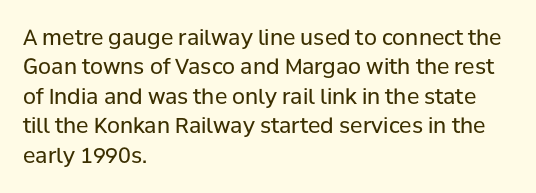
The image shows 21 px text type, upright; set left-aligned, normal line spacing (1.4x), normal letter spacing, not underlined.
